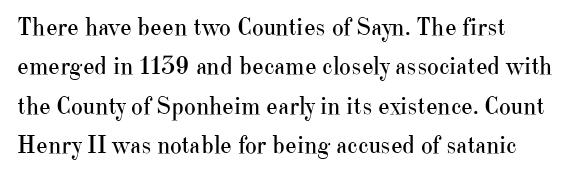
The image shows 25 px text type, upright; set normal line spacing (1.58x), normal letter spacing, not underlined.
